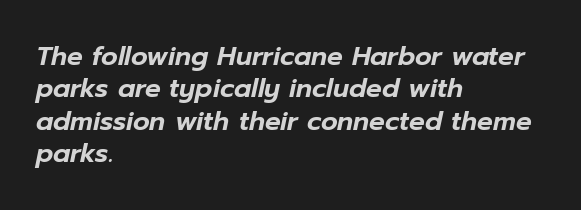
This rendering leaves character spacing at its baseline value. A typesetter would mark this as italic. The setting favours the left margin, as ordinary paragraphs usually do. A bare baseline throughout the passage.
